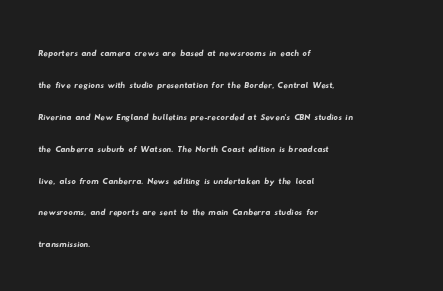
The image shows 22 px text type; set left-aligned, normal line spacing (1.45x), normal letter spacing, not underlined.
